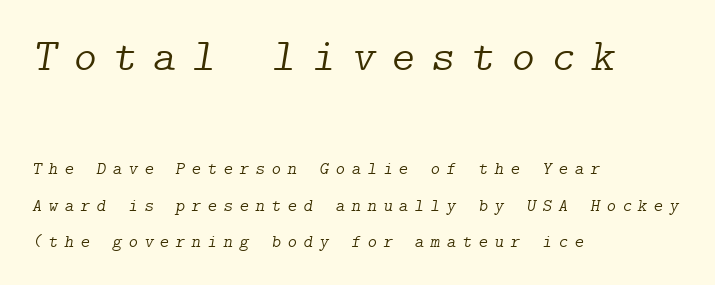
{"serif": "yes", "italic": "yes", "lean": "right", "slant_degrees": 9, "bold": "no", "weight": "light", "width": "normal", "stroke_contrast": "low", "x_height": "medium", "underline": "no", "align": "left", "line_spacing": "loose", "line_spacing_ratio": 2.03, "letter_spacing": "wide", "letter_spacing_em": 0.36, "larger_block": "first", "size_ratio": 2.5, "glyph_px": 45}
